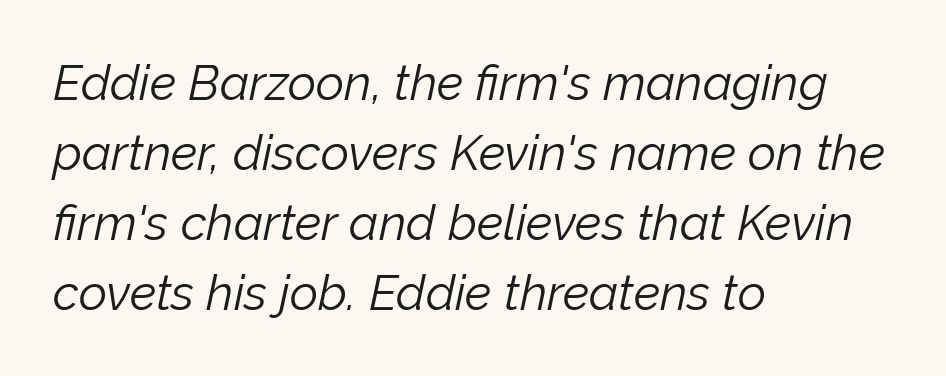
Yep, that's italic — everything's leaning. Proportional: the letters do not fall into vertical columns. This sample keeps an unexceptional amount of space between lines. The lines are quadded left.
